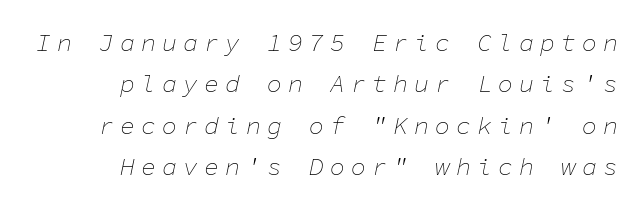
{"italic": "yes", "lean": "right", "slant_degrees": 11, "bold": "no", "underline": "no", "align": "right", "line_spacing": "normal", "line_spacing_ratio": 1.66, "letter_spacing": "wide", "letter_spacing_em": 0.24, "glyph_px": 25}
